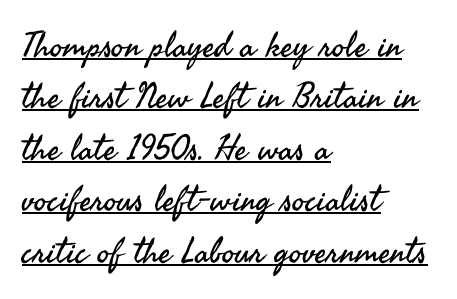
Q: Is the text bold? A: No.
Q: Is the text italic (slanted)? A: Yes.
Q: Is the typeface a serif or a sans-serif typeface? A: Sans-serif.
Q: Is the text underlined? A: Yes.
Q: How is the paragraph aligned? A: Left-aligned.
Q: Is the spacing between letters normal or unusually wide? A: Normal.
Q: Is the spacing between lines tight, normal or loose? A: Normal.
Q: Width (condensed, normal, or wide)? A: Normal.
Q: Stroke contrast? A: Medium.
Q: x-height? A: Small.
Q: Monospaced? A: No.
